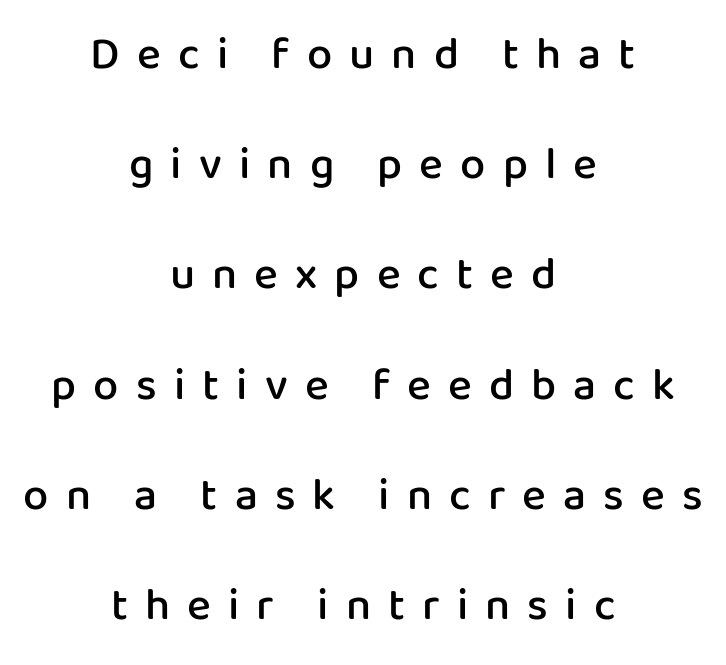
Q: Is the text bold? A: Semi-bold.
Q: Is the text italic (slanted)? A: No, it is upright.
Q: Is the typeface a serif or a sans-serif typeface? A: Sans-serif.
Q: Is the text underlined? A: No.
Q: How is the paragraph aligned? A: Centered.
Q: Is the spacing between letters normal or unusually wide? A: Unusually wide.
Q: Is the spacing between lines tight, normal or loose? A: Loose.
Q: Width (condensed, normal, or wide)? A: Normal.
Q: Stroke contrast? A: Low.
Q: x-height? A: Medium.
Q: Monospaced? A: No.
